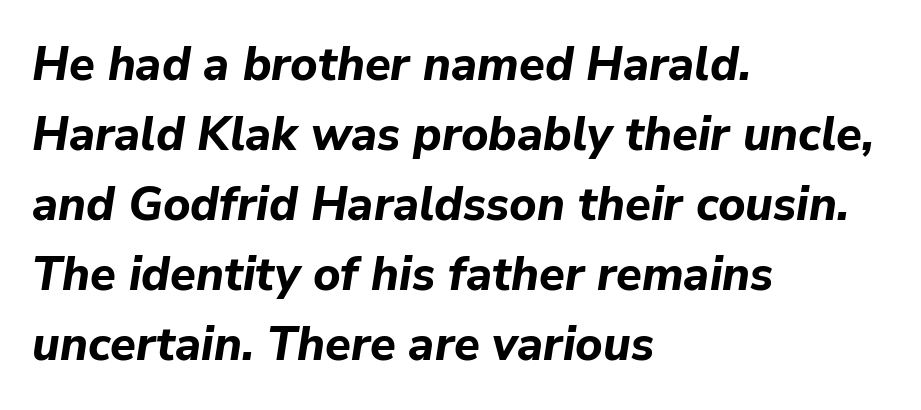
The image shows 47 px bold type, italic (leaning right); set left-aligned, normal line spacing (1.49x), normal letter spacing, not underlined; low stroke contrast and a medium x-height.
